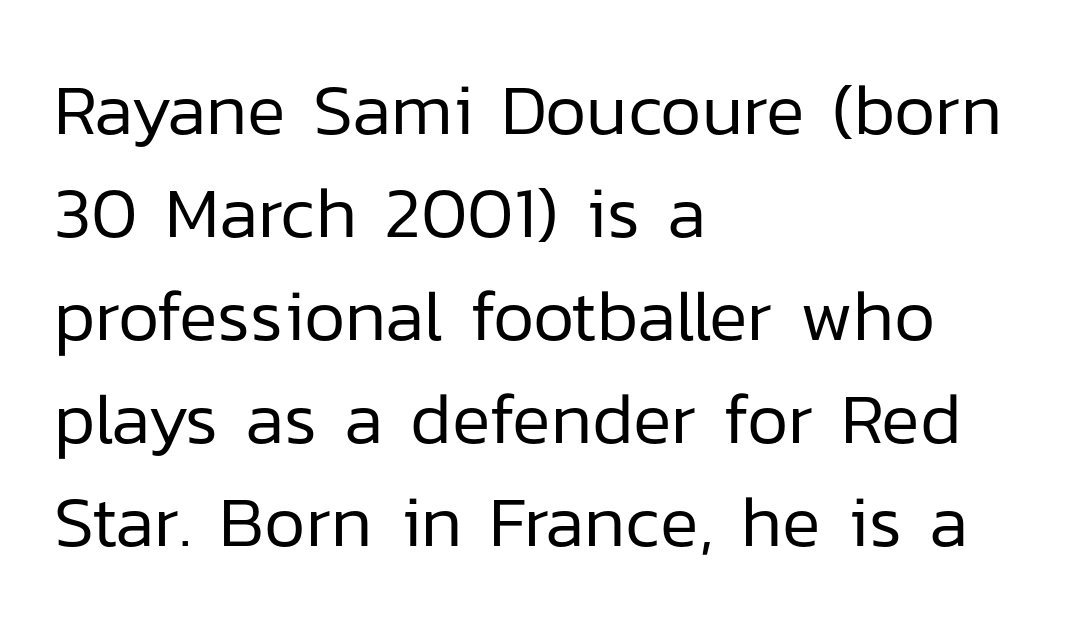
{"serif": "no", "italic": "no", "bold": "no", "weight": "regular", "width": "normal", "stroke_contrast": "low", "x_height": "medium", "monospaced": "no", "underline": "no", "align": "left", "line_spacing": "normal", "line_spacing_ratio": 1.43, "letter_spacing": "normal", "letter_spacing_em": 0.0, "glyph_px": 72}
